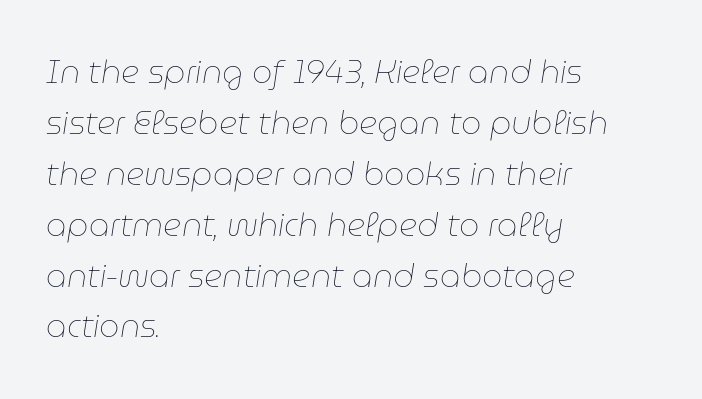
The image shows 32 px thin type, italic (leaning right); set left-aligned, normal line spacing (1.59x), normal letter spacing, not underlined; low stroke contrast and a medium x-height.
